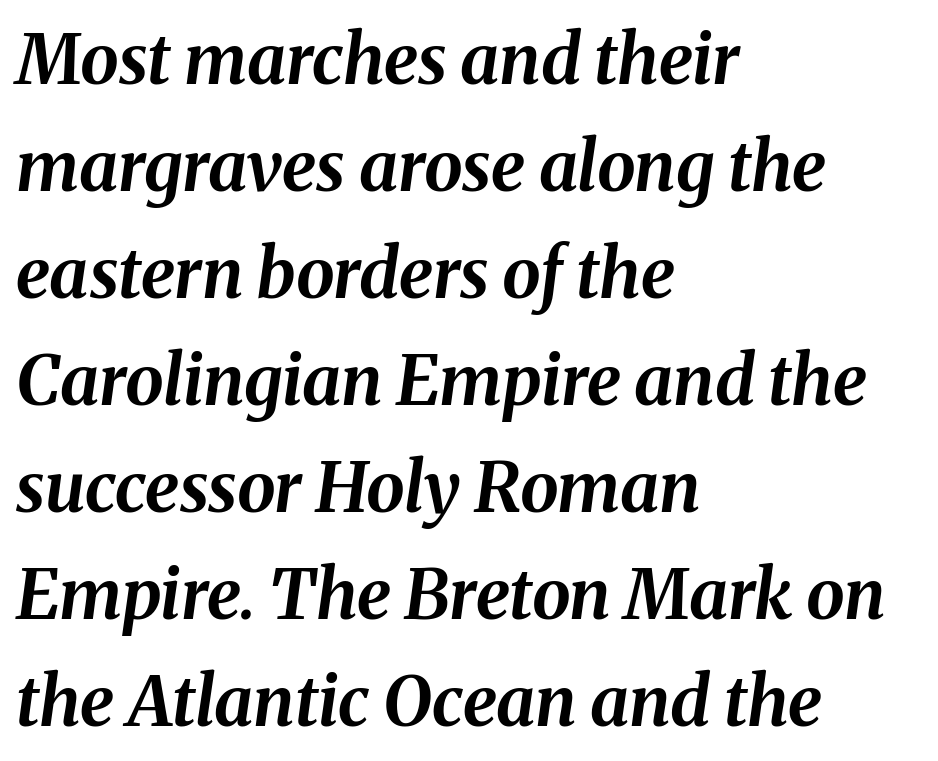
Q: Is the text bold? A: Yes.
Q: Is the text italic (slanted)? A: Yes, it leans right by about 8 degrees.
Q: Is the text underlined? A: No.
Q: How is the paragraph aligned? A: Left-aligned.
Q: Is the spacing between letters normal or unusually wide? A: Normal.
Q: Is the spacing between lines tight, normal or loose? A: Normal.
Q: Width (condensed, normal, or wide)? A: Normal.
Q: Stroke contrast? A: Medium.
Q: x-height? A: Medium.
Q: Monospaced? A: No.
